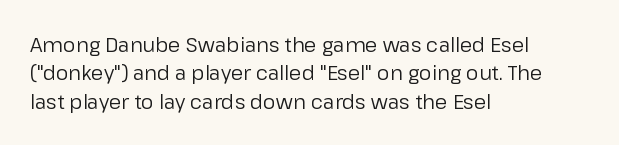
{"italic": "no", "bold": "no", "underline": "no", "align": "left", "line_spacing": "normal", "line_spacing_ratio": 1.42, "letter_spacing": "normal", "letter_spacing_em": 0.0, "glyph_px": 20}
